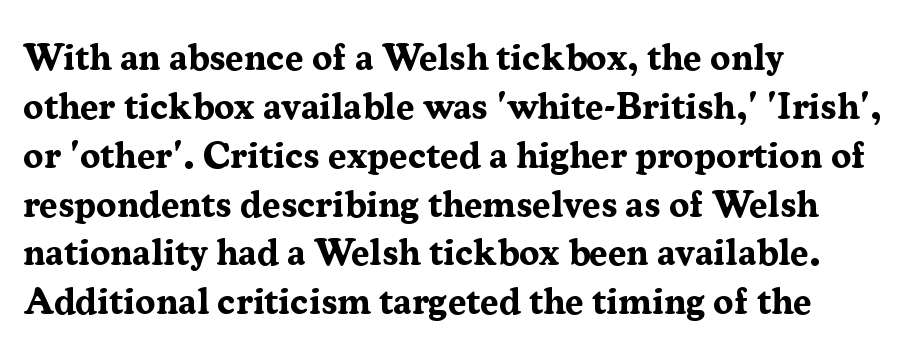
Q: Is the text bold? A: Yes.
Q: Is the text italic (slanted)? A: No, it is upright.
Q: Is the typeface a serif or a sans-serif typeface? A: Serif.
Q: Is the text underlined? A: No.
Q: How is the paragraph aligned? A: Left-aligned.
Q: Is the spacing between letters normal or unusually wide? A: Normal.
Q: Is the spacing between lines tight, normal or loose? A: Normal.
Q: Width (condensed, normal, or wide)? A: Normal.
Q: Stroke contrast? A: Medium.
Q: x-height? A: Medium.
Q: Monospaced? A: No.
